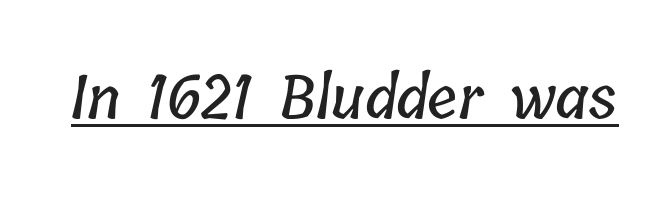
The image shows 60 px condensed type; set normal letter spacing, underlined; low stroke contrast and a medium x-height.
